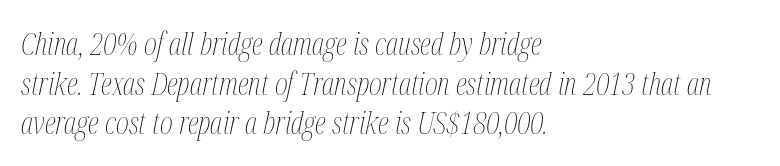
The image shows 31 px thin, condensed type, italic (leaning right); set left-aligned, normal line spacing (1.28x), normal letter spacing, not underlined; medium stroke contrast and a medium x-height.
